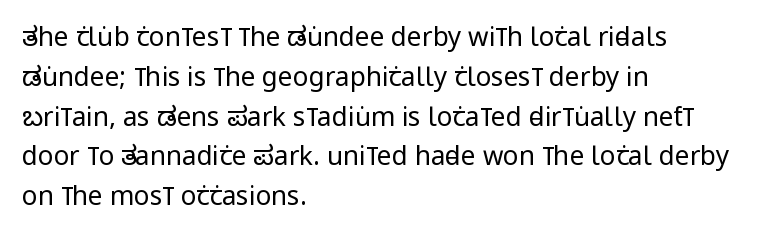
Q: Is the text bold? A: No.
Q: Is the text italic (slanted)? A: No, it is upright.
Q: Is the text underlined? A: No.
Q: How is the paragraph aligned? A: Left-aligned.
Q: Is the spacing between letters normal or unusually wide? A: Normal.
Q: Is the spacing between lines tight, normal or loose? A: Normal.
